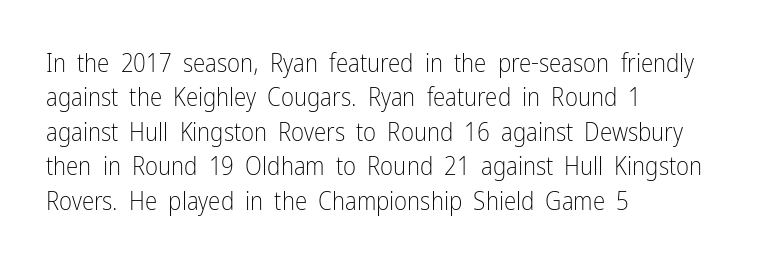
Spacing between characters is what you'd get straight out of the box. The passage shown is not underscored anywhere. The lines in this sample share a left origin and differ only in where they stop. The lines sit at an ordinary, default distance from one another. Is the type heavy? It reads as light-to-regular instead.
